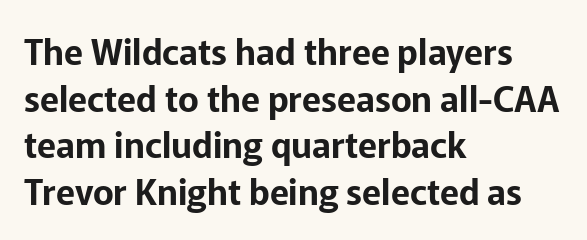
You can tell from the bare stems that sans-serif type was used. The ragged edge is on the right, which tells us the setting is flush left. Characters follow at the spacing the type designer built in. Leading matches the norm, producing a regular column. The face used here is proportionally spaced, like ordinary book or web type.
